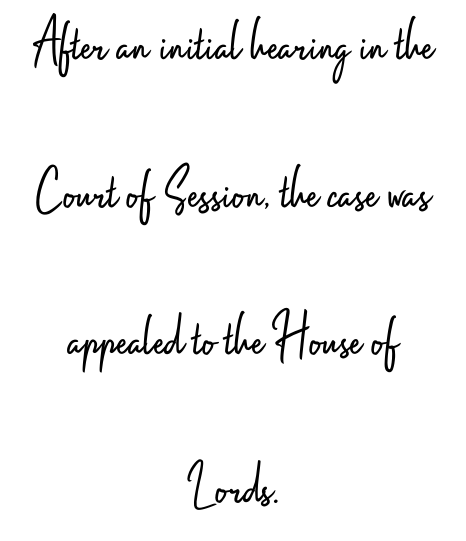
Font category for this specimen: sans-serif. Standard letterfit; no display-style spreading of the glyphs. Each row of text sits above clean, open space. The space between consecutive lines is lavish. Here the designer chose a conventional face with non-uniform glyph widths.
